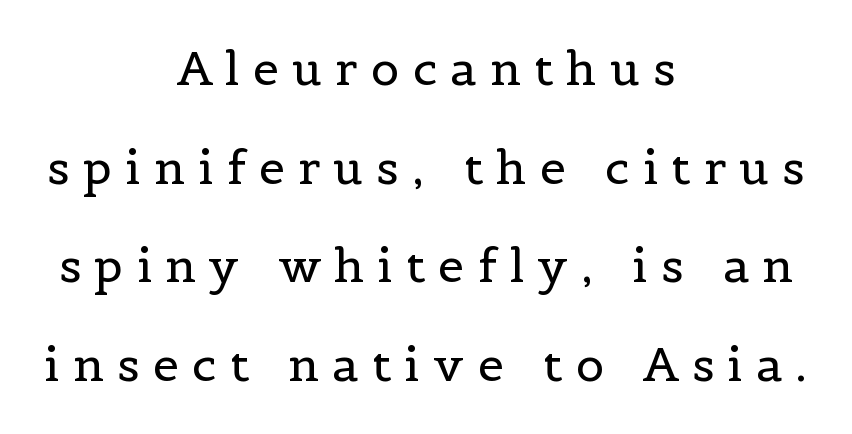
The image shows 47 px regular-weight serif type, upright; set centered, loose line spacing (2.1x), unusually wide letter spacing (+0.28 em), not underlined; a medium x-height.
